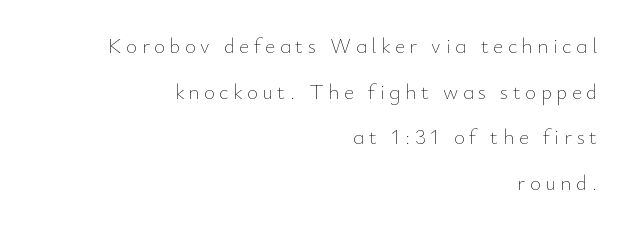
The lines are quadded right. Is the stroke heavy? The answer is a plain regular-or-lighter. Clear beneath every line of the passage. These lines have a slow, spaced-out rhythm from letter to letter.
